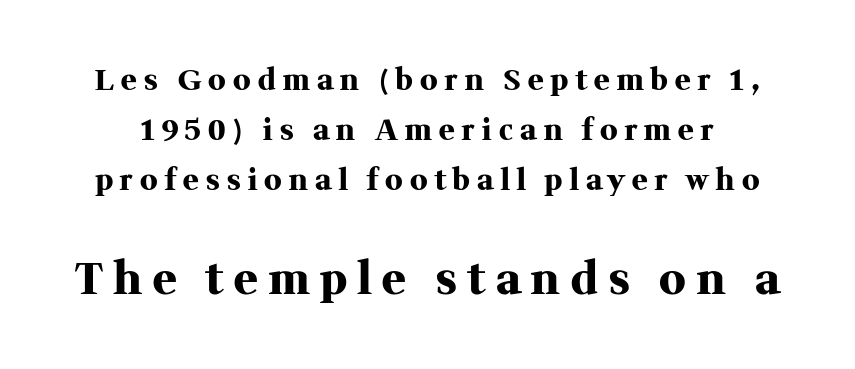
{"serif": "yes", "italic": "no", "bold": "yes", "weight": "heavy", "width": "normal", "stroke_contrast": "medium", "x_height": "medium", "monospaced": "no", "underline": "no", "line_spacing_ratio": 1.73, "letter_spacing": "wide", "letter_spacing_em": 0.25, "larger_block": "second", "size_ratio": 1.52, "glyph_px": 44}
